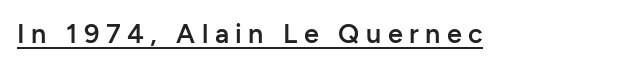
Q: Is the text bold? A: Semi-bold.
Q: Is the text italic (slanted)? A: No, it is upright.
Q: Is the text underlined? A: Yes.
Q: Is the spacing between letters normal or unusually wide? A: Unusually wide.
